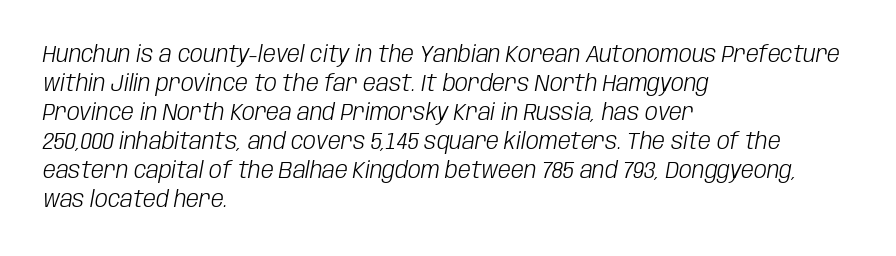
The gaps between neighbouring characters are ordinary and unremarkable. Just letters on the line, the space beneath them empty. The passage is arranged the way most books set body copy — flush left. Italic: yes, the glyphs are oblique. The weight would be labelled regular, book, light, or lighter still.
